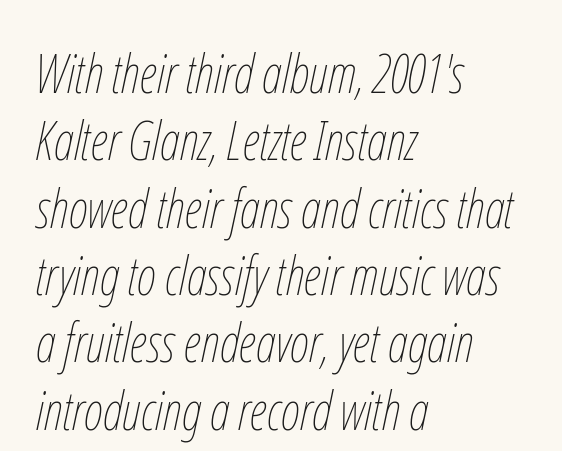
If you drew a ruler down the left edge, every line would touch it. A typesetter would call this proportional, since set widths differ per character. How would I describe the line gaps? Plain and ordinary. The letters sit at their default tracking, neither squeezed nor spread.
